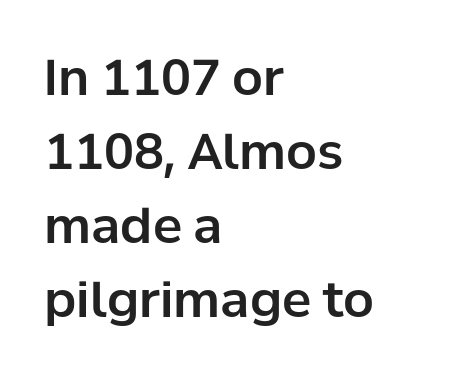
{"serif": "no", "italic": "no", "width": "normal", "stroke_contrast": "low", "x_height": "medium", "monospaced": "no", "underline": "no", "align": "left", "line_spacing": "normal", "line_spacing_ratio": 1.51, "letter_spacing": "normal", "letter_spacing_em": 0.0, "glyph_px": 49}
